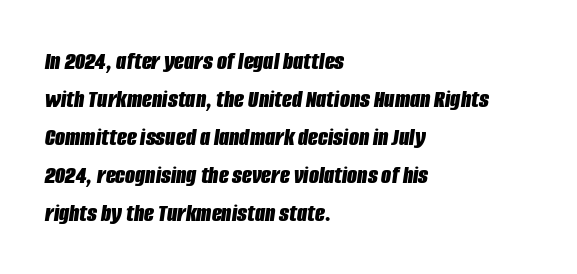
The image shows 26 px bold type, italic (leaning right); set left-aligned, normal line spacing (1.46x), normal letter spacing, not underlined.
